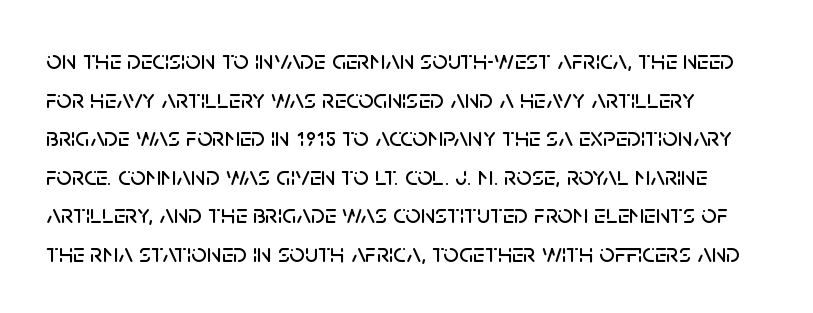
Q: Is the text italic (slanted)? A: No, it is upright.
Q: Is the text underlined? A: No.
Q: Is the spacing between letters normal or unusually wide? A: Normal.
Q: Is the spacing between lines tight, normal or loose? A: Normal.
